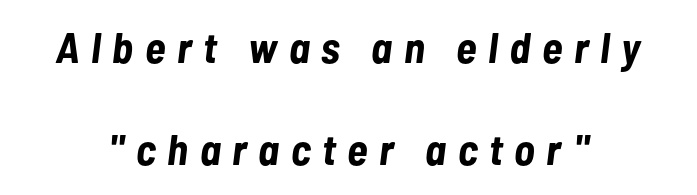
{"italic": "yes", "lean": "right", "slant_degrees": 7, "bold": "yes", "weight": "bold", "width": "condensed", "stroke_contrast": "low", "x_height": "medium", "monospaced": "no", "underline": "no", "line_spacing": "loose", "line_spacing_ratio": 2.38, "letter_spacing": "wide", "letter_spacing_em": 0.27, "glyph_px": 43}
